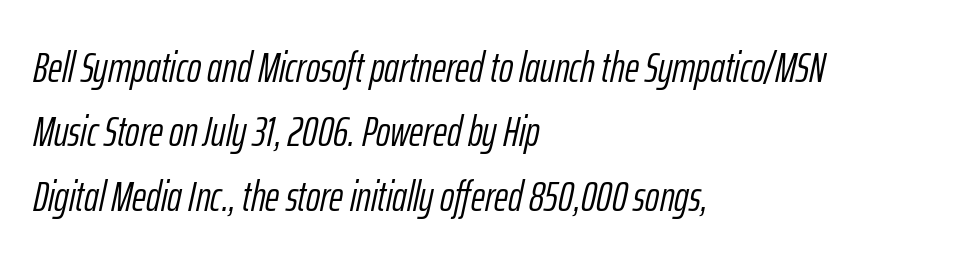
Q: Is the text bold? A: No.
Q: Is the text italic (slanted)? A: Yes, it leans right by about 12 degrees.
Q: Is the text underlined? A: No.
Q: How is the paragraph aligned? A: Left-aligned.
Q: Is the spacing between letters normal or unusually wide? A: Normal.
Q: Is the spacing between lines tight, normal or loose? A: Normal.
Q: Width (condensed, normal, or wide)? A: Condensed.
Q: Stroke contrast? A: Low.
Q: x-height? A: Medium.
Q: Monospaced? A: No.
